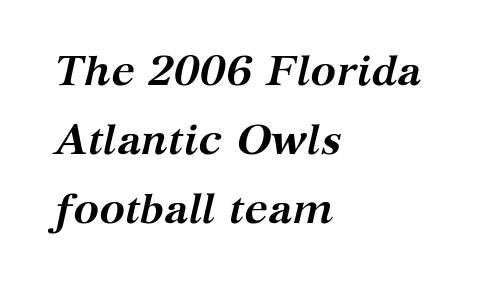
{"serif": "yes", "italic": "yes", "lean": "right", "slant_degrees": 12, "bold": "yes", "weight": "semibold", "width": "normal", "stroke_contrast": "medium", "x_height": "medium", "monospaced": "no", "underline": "no", "align": "left", "line_spacing": "normal", "line_spacing_ratio": 1.6, "letter_spacing": "normal", "letter_spacing_em": 0.0, "glyph_px": 43}
